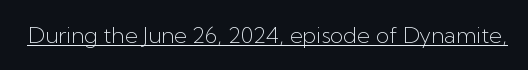
Does a line run under the words? Yes, clearly. Each word holds together tightly as a unit, with standard inter-letter gaps. When letters stand straight like this, we call the style roman or upright. Compared with a typical body face, this is equally light or lighter still.
